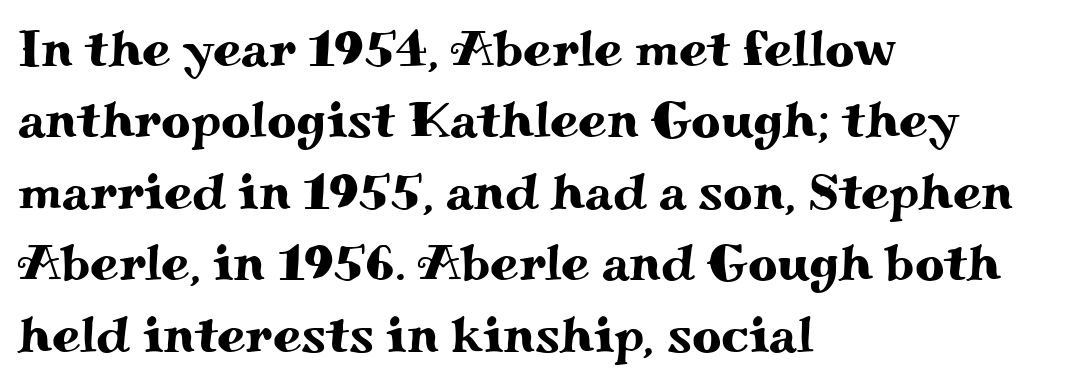
{"serif": "yes", "italic": "no", "width": "wide", "stroke_contrast": "medium", "x_height": "small", "monospaced": "no", "underline": "no", "align": "left", "line_spacing": "normal", "line_spacing_ratio": 1.4, "letter_spacing": "normal", "letter_spacing_em": 0.0, "glyph_px": 51}
